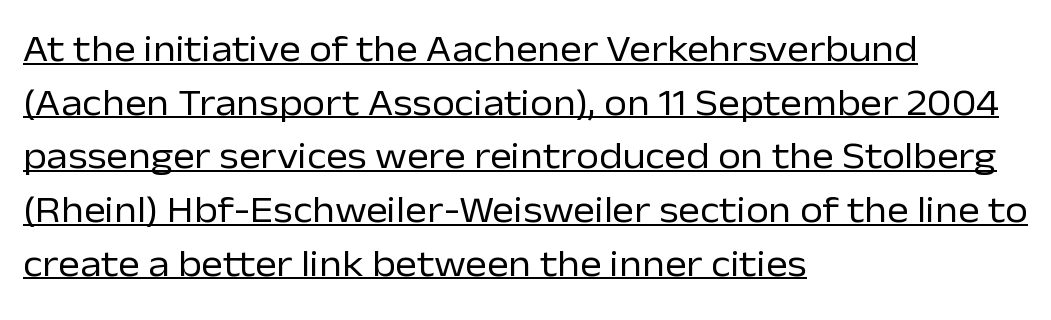
This sample has the flowing, uneven cadence of proportional lettering. The lettering stays uniformly vertical, giving the passage a roman look. A rule runs beneath these lines of type. Unbolded letterforms with no extra heft.
